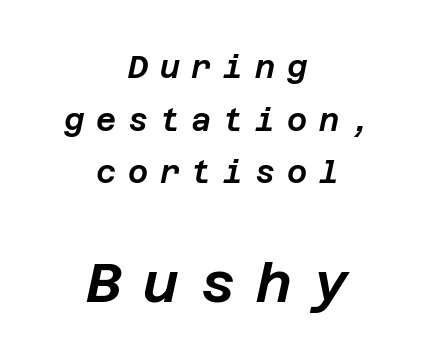
A typesetter would mark this as italic. Size contrast runs from small at the top to large at the bottom. Does the leading feel generous? No, just average. Caption: multi-line text, centered on the measure. The tracking reads as deliberately expanded to a designer's eye. The area under the type is left untouched.
